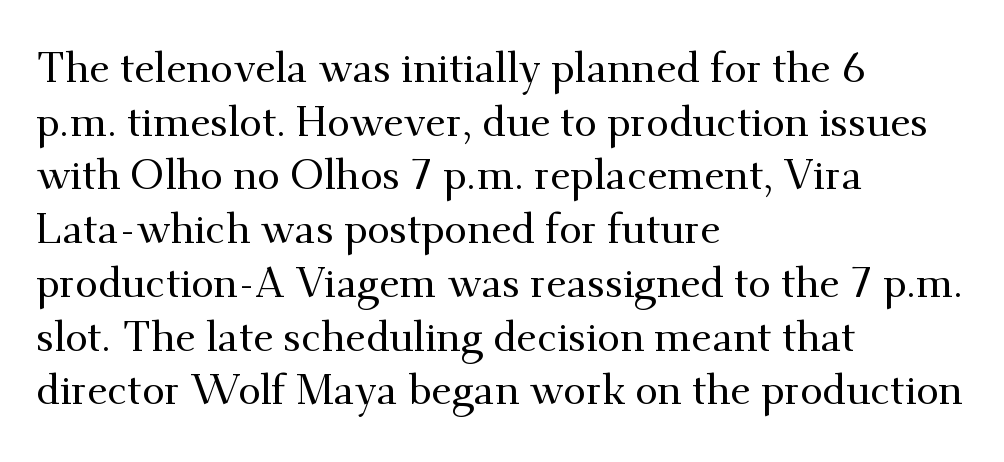
{"serif": "yes", "italic": "no", "width": "normal", "stroke_contrast": "medium", "x_height": "small", "monospaced": "no", "underline": "no", "align": "left", "line_spacing": "normal", "line_spacing_ratio": 1.31, "letter_spacing": "normal", "letter_spacing_em": 0.0, "glyph_px": 41}
